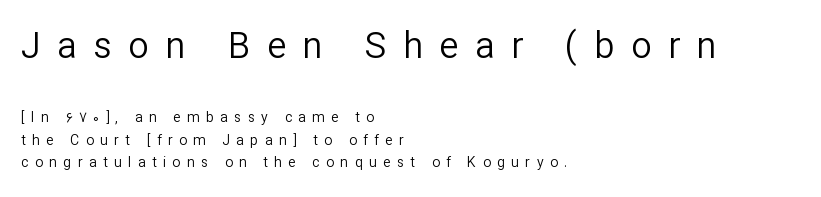
The letters stand upright; this is a roman face. Only glyphs here, with clear space below each row. Words appear elongated and porous because spacing is wide. Layout note: lines flush left. Note: no serifs on the glyphs. Character widths vary here, with narrow letters taking less room than wide ones.
